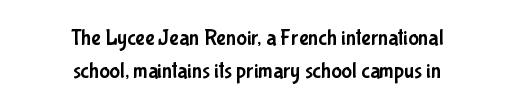
Designer's note — italics off, roman on. Words appear dense and cohesive because spacing is normal. Clear beneath every line of the passage. The rows are spaced the way most documents space them. Each line is balanced around a shared central axis.
